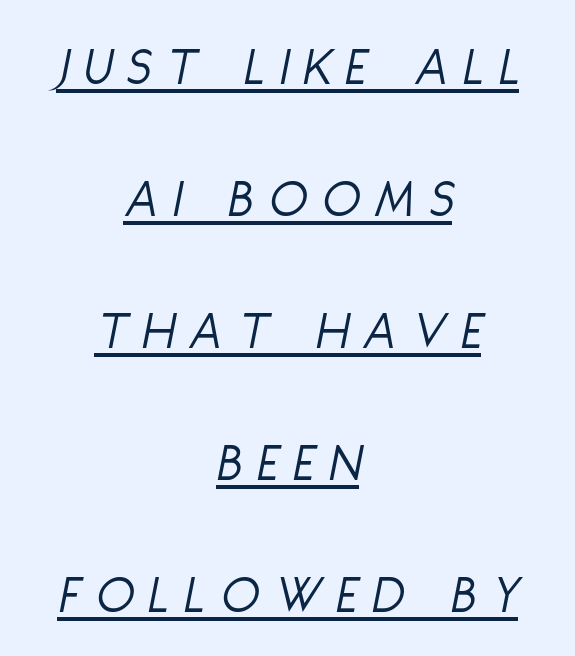
Q: Is the text bold? A: No.
Q: Is the text italic (slanted)? A: Yes, it leans right by about 11 degrees.
Q: Is the text underlined? A: Yes.
Q: How is the paragraph aligned? A: Centered.
Q: Is the spacing between letters normal or unusually wide? A: Unusually wide.
Q: Is the spacing between lines tight, normal or loose? A: Loose.
Q: Width (condensed, normal, or wide)? A: Condensed.
Q: Stroke contrast? A: Low.
Q: x-height? A: Large.
Q: Monospaced? A: No.
